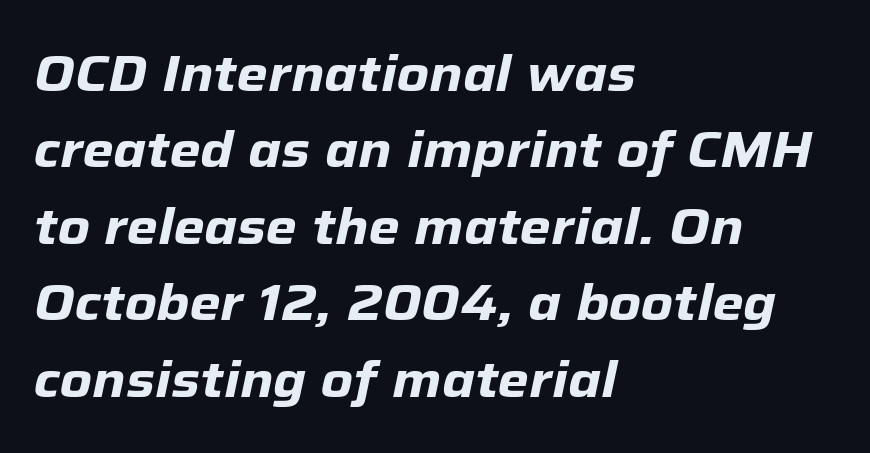
The image shows 50 px heavy type, italic (leaning right); set left-aligned, normal line spacing (1.53x), normal letter spacing, not underlined; low stroke contrast and a medium x-height.
